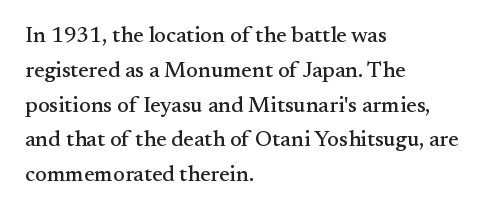
{"italic": "no", "underline": "no", "align": "left", "line_spacing": "normal", "line_spacing_ratio": 1.58, "letter_spacing": "normal", "letter_spacing_em": 0.0, "glyph_px": 22}
